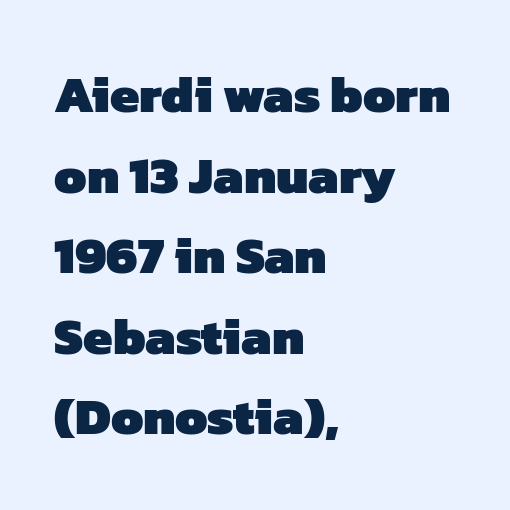
{"serif": "no", "bold": "yes", "weight": "heavy", "width": "normal", "stroke_contrast": "low", "x_height": "medium", "monospaced": "no", "underline": "no", "align": "left", "line_spacing": "normal", "line_spacing_ratio": 1.55, "letter_spacing": "normal", "letter_spacing_em": 0.0, "glyph_px": 52}
